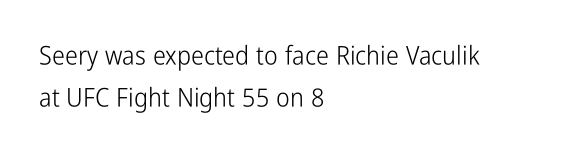
{"italic": "no", "bold": "no", "underline": "no", "align": "left", "line_spacing": "normal", "line_spacing_ratio": 1.61, "letter_spacing": "normal", "letter_spacing_em": 0.0, "glyph_px": 26}
